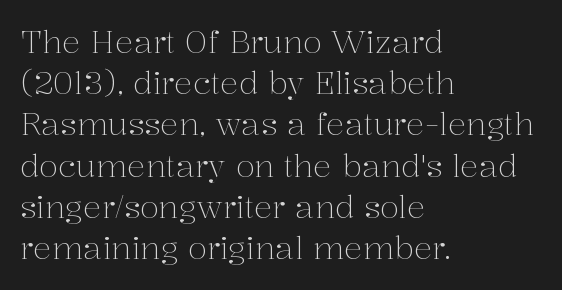
The image shows 31 px light serif type, upright; set left-aligned, normal line spacing (1.33x), normal letter spacing, not underlined; medium stroke contrast and a medium x-height.
